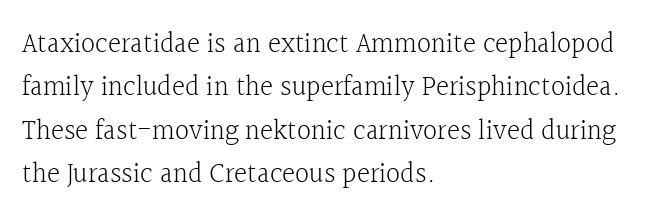
Think of a printed novel: that variable character pitch is what you see here. The lines are quadded left. What stands out about the letter spacing? Nothing — it is the standard amount. Rows of type keep a routine distance in the vertical direction. On a weight scale, this lands at 450 or below.
